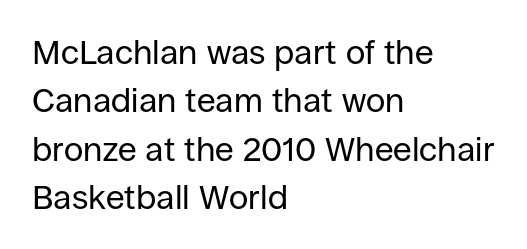
{"serif": "no", "italic": "no", "bold": "no", "weight": "regular", "width": "normal", "stroke_contrast": "low", "x_height": "large", "monospaced": "no", "underline": "no", "align": "left", "line_spacing": "normal", "line_spacing_ratio": 1.42, "letter_spacing": "normal", "letter_spacing_em": 0.0, "glyph_px": 34}
